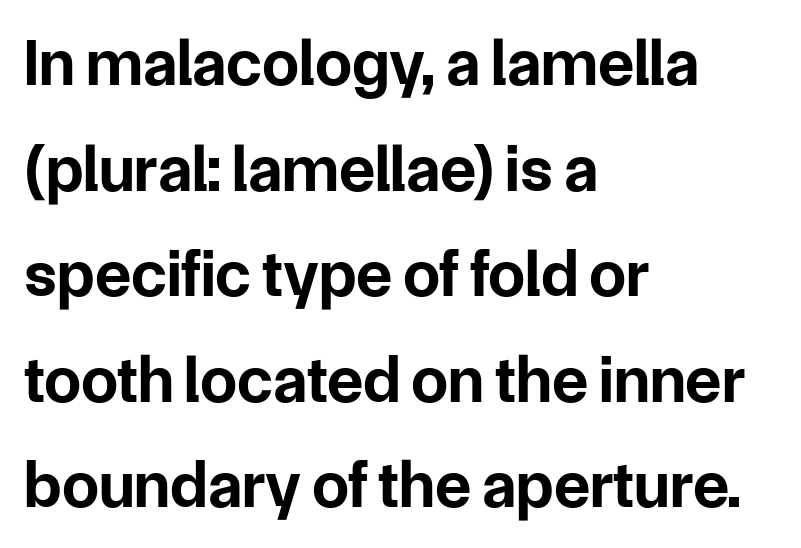
Q: Is the text bold? A: Yes.
Q: Is the text italic (slanted)? A: No, it is upright.
Q: Is the typeface a serif or a sans-serif typeface? A: Sans-serif.
Q: Is the text underlined? A: No.
Q: How is the paragraph aligned? A: Left-aligned.
Q: Is the spacing between letters normal or unusually wide? A: Normal.
Q: Is the spacing between lines tight, normal or loose? A: Normal.
Q: Width (condensed, normal, or wide)? A: Normal.
Q: Stroke contrast? A: Low.
Q: x-height? A: Medium.
Q: Monospaced? A: No.
